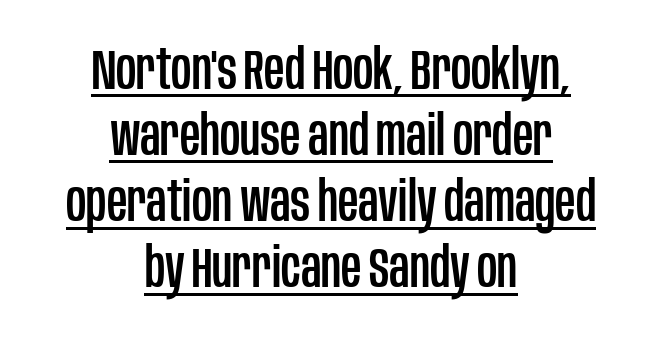
Q: Is the text italic (slanted)? A: No, it is upright.
Q: Is the typeface a serif or a sans-serif typeface? A: Sans-serif.
Q: Is the text underlined? A: Yes.
Q: How is the paragraph aligned? A: Centered.
Q: Is the spacing between letters normal or unusually wide? A: Normal.
Q: Width (condensed, normal, or wide)? A: Condensed.
Q: Stroke contrast? A: Low.
Q: x-height? A: Large.
Q: Monospaced? A: No.
